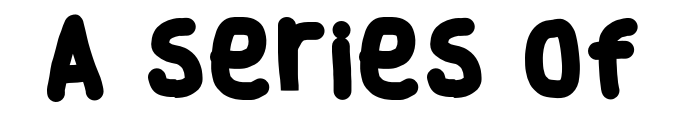
{"serif": "no", "bold": "yes", "weight": "heavy", "width": "condensed", "stroke_contrast": "low", "x_height": "large", "monospaced": "no", "underline": "no", "letter_spacing": "normal", "letter_spacing_em": 0.0, "glyph_px": 80}
